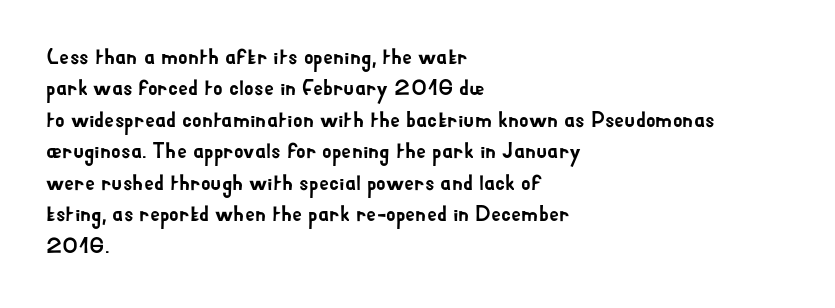
{"italic": "no", "underline": "no", "align": "left", "line_spacing": "normal", "line_spacing_ratio": 1.43, "letter_spacing": "normal", "letter_spacing_em": 0.0, "glyph_px": 22}
